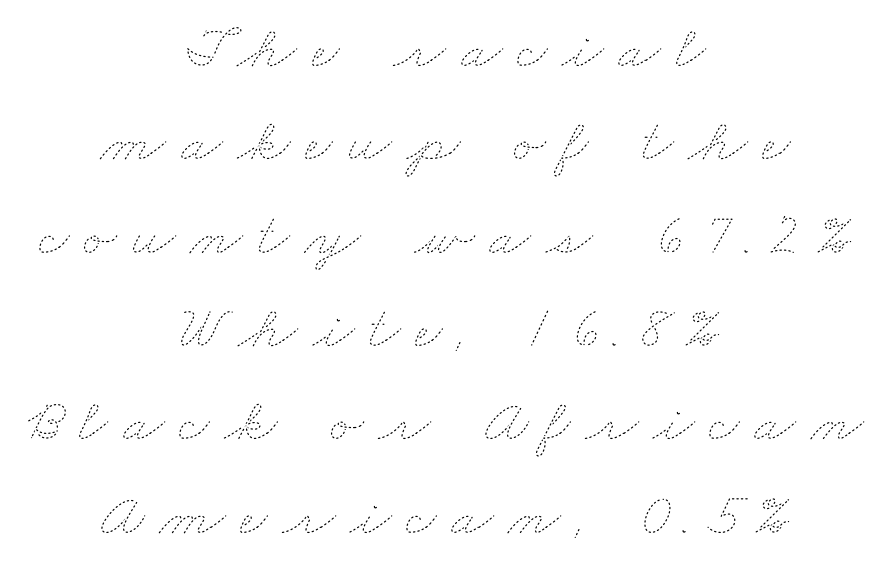
The rendering uses natural spacing where letterforms have individual widths. One-word summary of the alignment: center. Honestly, there is no underline to notice here at all. Letters have the restrained weight of plain body copy at most.
